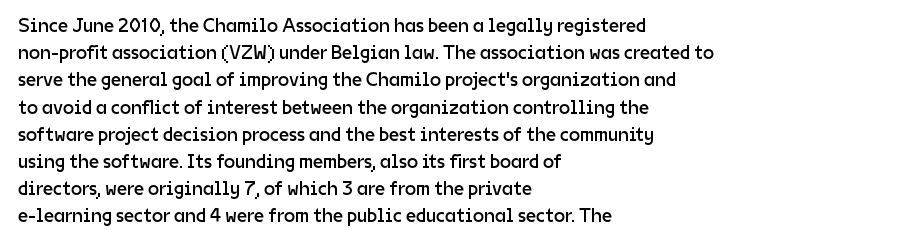
{"italic": "no", "bold": "no", "underline": "no", "align": "left", "line_spacing": "normal", "line_spacing_ratio": 1.36, "letter_spacing": "normal", "letter_spacing_em": 0.0, "glyph_px": 20}
